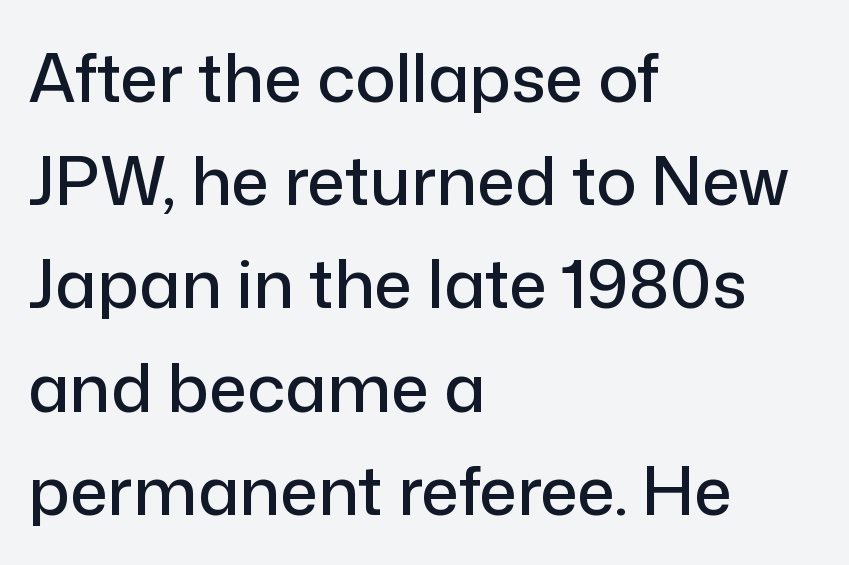
The image shows 67 px sans-serif type, upright; set left-aligned, normal line spacing (1.54x), normal letter spacing, not underlined; low stroke contrast and a medium x-height.
